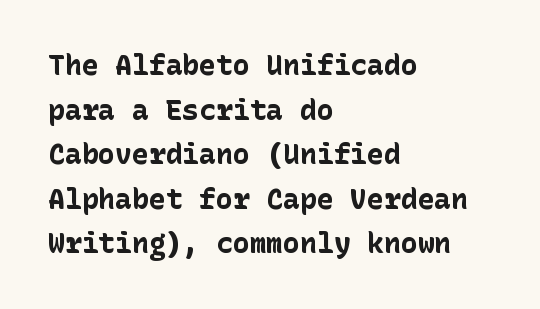
The image shows 28 px bold sans-serif type, upright; set left-aligned, normal line spacing (1.59x), normal letter spacing, not underlined; low stroke contrast and a medium x-height.
